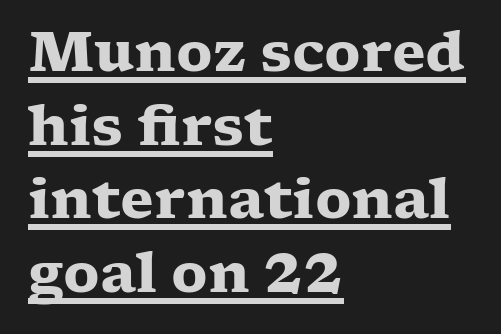
Q: Is the text bold? A: Yes.
Q: Is the text italic (slanted)? A: No, it is upright.
Q: Is the typeface a serif or a sans-serif typeface? A: Serif.
Q: Is the text underlined? A: Yes.
Q: How is the paragraph aligned? A: Left-aligned.
Q: Is the spacing between letters normal or unusually wide? A: Normal.
Q: Is the spacing between lines tight, normal or loose? A: Normal.
Q: Width (condensed, normal, or wide)? A: Wide.
Q: Stroke contrast? A: Low.
Q: x-height? A: Medium.
Q: Monospaced? A: No.
